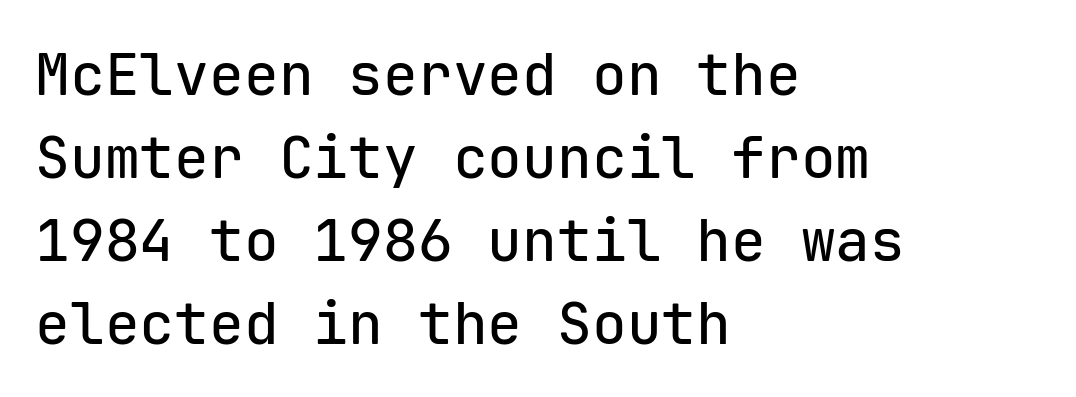
{"serif": "no", "italic": "no", "width": "normal", "stroke_contrast": "low", "x_height": "medium", "monospaced": "yes", "underline": "no", "align": "left", "line_spacing": "normal", "line_spacing_ratio": 1.43, "letter_spacing": "normal", "letter_spacing_em": 0.0, "glyph_px": 58}
